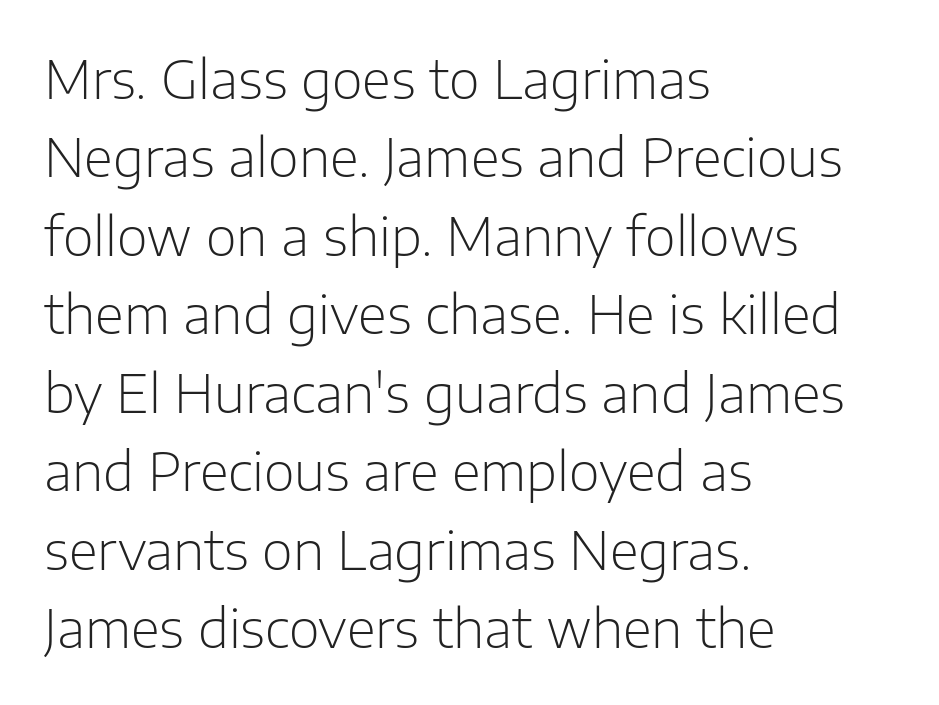
The rendering uses a moderate line-height, typical for paragraphs. Honestly, the letter spacing is just normal — you wouldn't notice it. The space beneath each line is pristine and unruled. The lines are quadded left.
